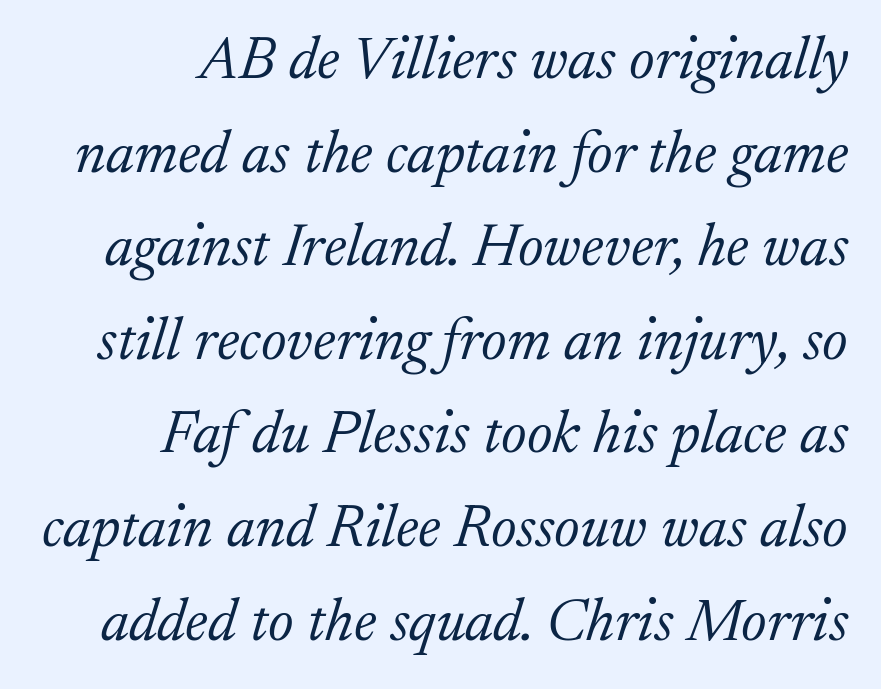
{"serif": "yes", "italic": "yes", "lean": "right", "slant_degrees": 17, "bold": "no", "weight": "light", "width": "normal", "stroke_contrast": "low", "x_height": "medium", "monospaced": "no", "underline": "no", "align": "right", "line_spacing": "normal", "line_spacing_ratio": 1.56, "letter_spacing": "normal", "letter_spacing_em": 0.0, "glyph_px": 60}
